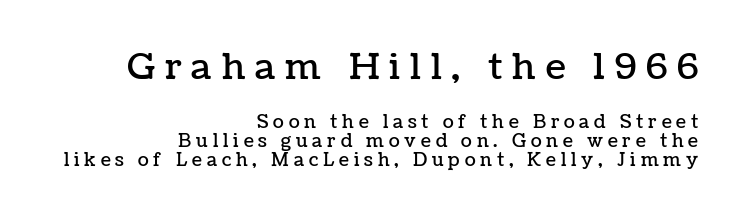
These lines are rendered in a variable-pitch font. Honestly, the rows look squashed on top of each other. Which of the two is more prominent by size? The first, at the top. Caption: expanded tracking, letters set apart. Beneath every word, the page is bare. Teacher's note: observe the even right margin — that is flush-right alignment.
